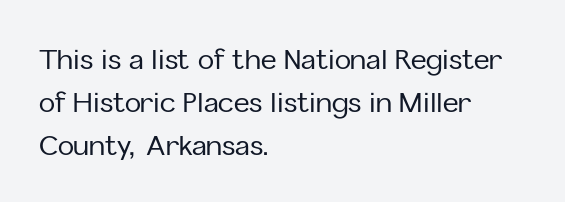
Notice how descenders clear the ascenders below comfortably — that's standard leading. Rendered with straight, roman letterforms. These lines keep a tight, regular rhythm from letter to letter. Only glyphs here, with clear space below each row. Line beginnings align vertically; line endings do not.
